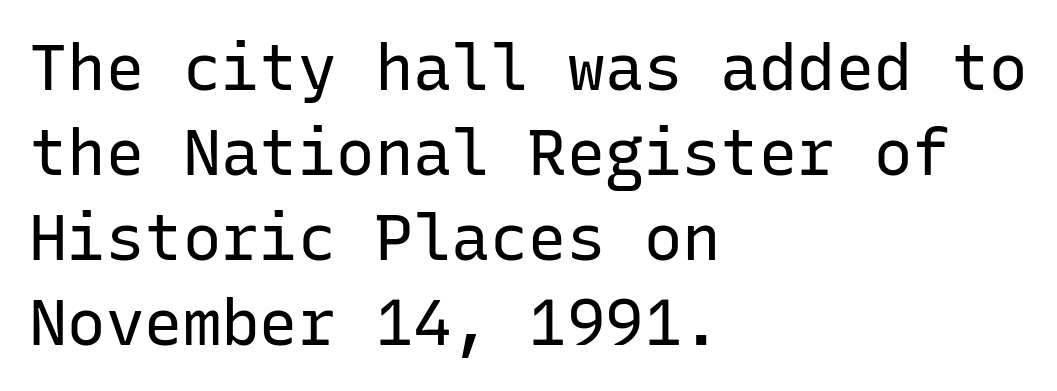
Q: Is the text bold? A: No.
Q: Is the text italic (slanted)? A: No, it is upright.
Q: Is the typeface a serif or a sans-serif typeface? A: Sans-serif.
Q: Is the text underlined? A: No.
Q: How is the paragraph aligned? A: Left-aligned.
Q: Is the spacing between letters normal or unusually wide? A: Normal.
Q: Is the spacing between lines tight, normal or loose? A: Normal.
Q: Width (condensed, normal, or wide)? A: Normal.
Q: Stroke contrast? A: Low.
Q: x-height? A: Medium.
Q: Monospaced? A: Yes.
